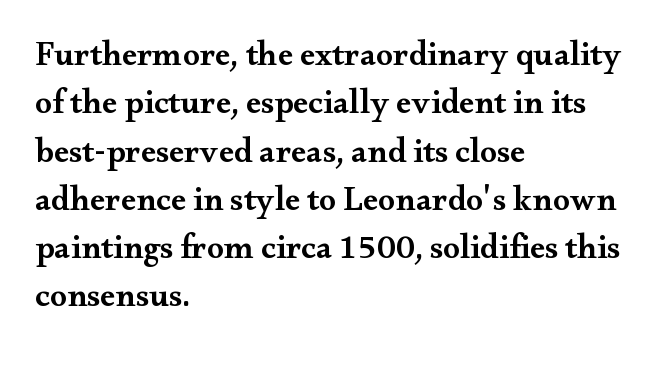
Q: Is the text bold? A: Semi-bold.
Q: Is the text italic (slanted)? A: No, it is upright.
Q: Is the typeface a serif or a sans-serif typeface? A: Serif.
Q: Is the text underlined? A: No.
Q: How is the paragraph aligned? A: Left-aligned.
Q: Is the spacing between letters normal or unusually wide? A: Normal.
Q: Is the spacing between lines tight, normal or loose? A: Normal.
Q: Width (condensed, normal, or wide)? A: Wide.
Q: Stroke contrast? A: Medium.
Q: x-height? A: Small.
Q: Monospaced? A: No.
